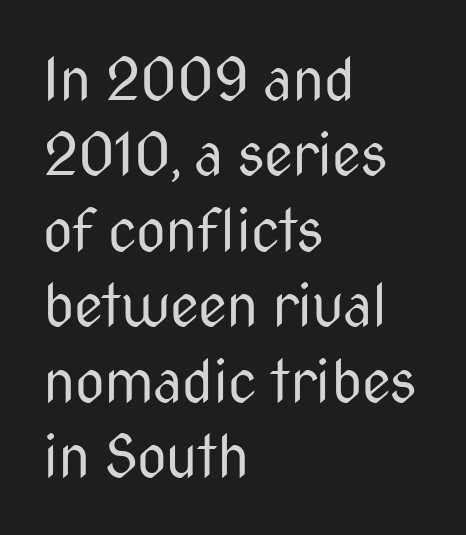
{"serif": "no", "italic": "no", "bold": "no", "weight": "regular", "width": "condensed", "stroke_contrast": "medium", "x_height": "medium", "monospaced": "no", "underline": "no", "align": "left", "line_spacing": "normal", "line_spacing_ratio": 1.3, "letter_spacing": "normal", "letter_spacing_em": 0.0, "glyph_px": 58}
